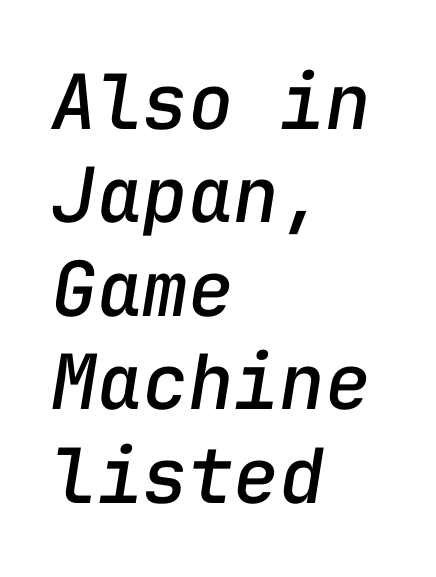
The image shows 76 px text type, italic (leaning right), monospaced; set left-aligned, line spacing 1.23x, normal letter spacing, not underlined; low stroke contrast and a medium x-height.
